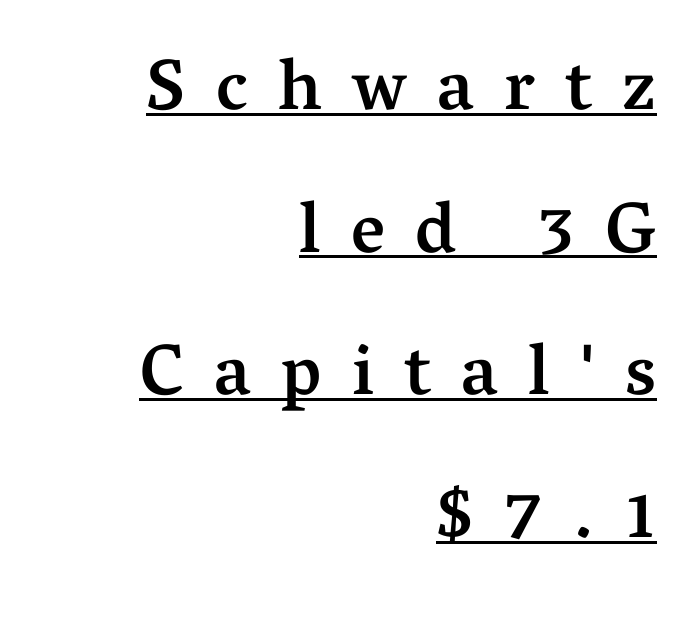
A typographer would call this underscored text. There is plenty of visible air inserted between adjacent glyphs. These lines stand farther apart than default settings would place them. Serifs: yes, visible at the terminals of the letterforms. The paragraph has a hard right edge and a soft left edge.
